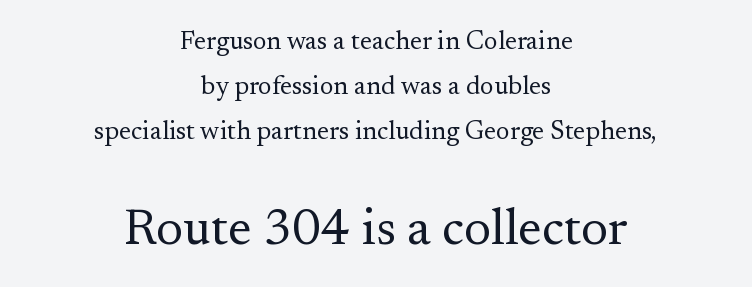
The face used here is proportionally spaced, like ordinary book or web type. Size contrast runs from small at the top to large at the bottom. The typeface has the unassuming heft of standard copy or less. Descenders hang freely into open space. Examine the stroke ends and you'll spot serifs.
